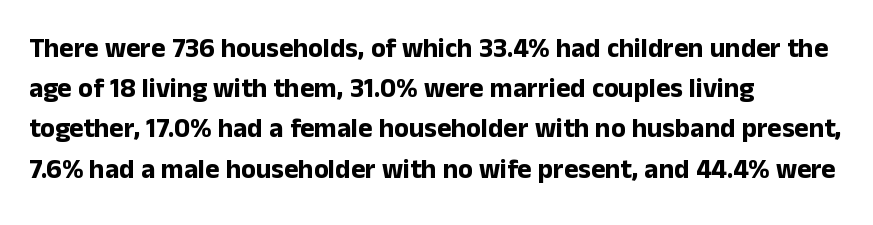
{"italic": "no", "bold": "yes", "underline": "no", "align": "left", "line_spacing": "normal", "line_spacing_ratio": 1.49, "letter_spacing": "normal", "letter_spacing_em": 0.0, "glyph_px": 27}
